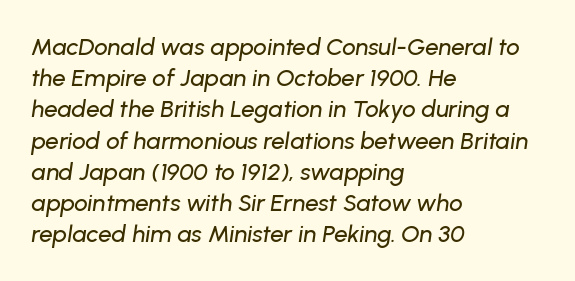
The image shows 24 px text type, italic (leaning right); set left-aligned, normal line spacing (1.3x), normal letter spacing, not underlined.
